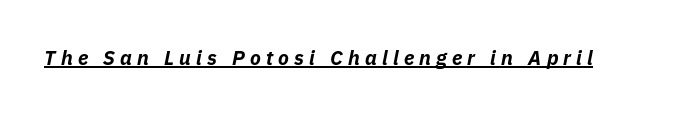
{"italic": "yes", "lean": "right", "slant_degrees": 11, "bold": "yes", "underline": "yes", "letter_spacing": "wide", "letter_spacing_em": 0.26, "glyph_px": 20}
